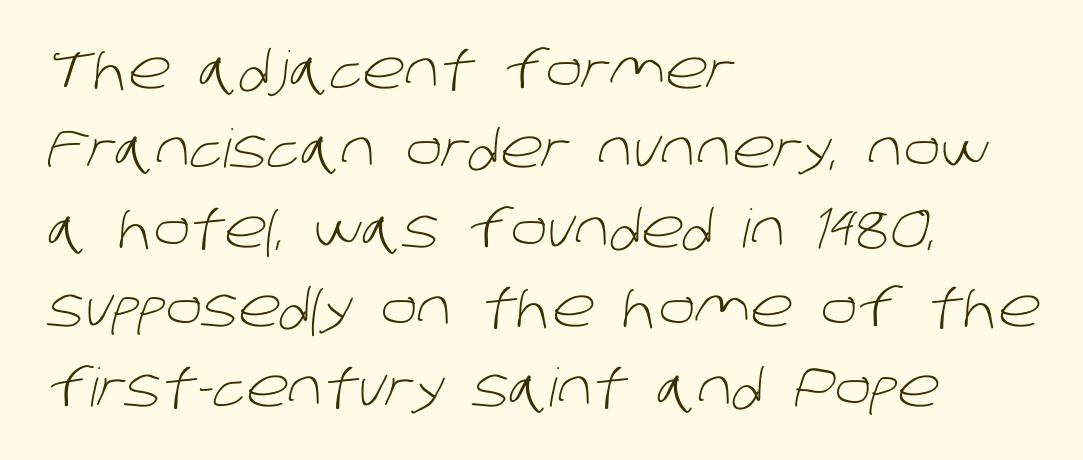
Q: Is the text bold? A: No.
Q: Is the typeface a serif or a sans-serif typeface? A: Sans-serif.
Q: Is the text underlined? A: No.
Q: How is the paragraph aligned? A: Left-aligned.
Q: Is the spacing between letters normal or unusually wide? A: Normal.
Q: Is the spacing between lines tight, normal or loose? A: Normal.
Q: Width (condensed, normal, or wide)? A: Normal.
Q: Stroke contrast? A: Low.
Q: x-height? A: Large.
Q: Monospaced? A: No.
